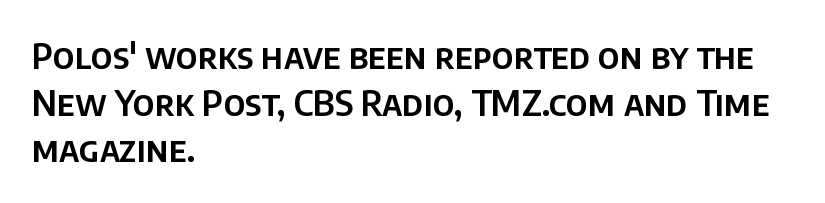
Q: Is the text italic (slanted)? A: No, it is upright.
Q: Is the typeface a serif or a sans-serif typeface? A: Sans-serif.
Q: Is the text underlined? A: No.
Q: How is the paragraph aligned? A: Left-aligned.
Q: Is the spacing between letters normal or unusually wide? A: Normal.
Q: Is the spacing between lines tight, normal or loose? A: Normal.
Q: Width (condensed, normal, or wide)? A: Normal.
Q: Stroke contrast? A: Low.
Q: x-height? A: Large.
Q: Monospaced? A: No.
